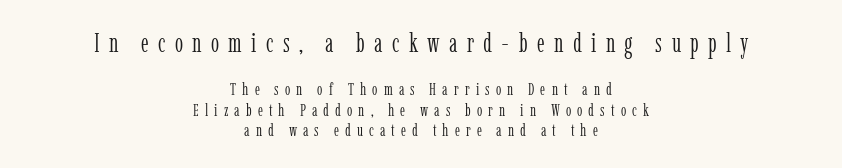
Q: Is the text bold? A: No.
Q: Is the text italic (slanted)? A: No, it is upright.
Q: Is the text underlined? A: No.
Q: How is the paragraph aligned? A: Centered.
Q: Is the spacing between letters normal or unusually wide? A: Unusually wide.
Q: Which block of text is set in a larger size, the first (top) or the second (bottom)? A: The first (top) one.
